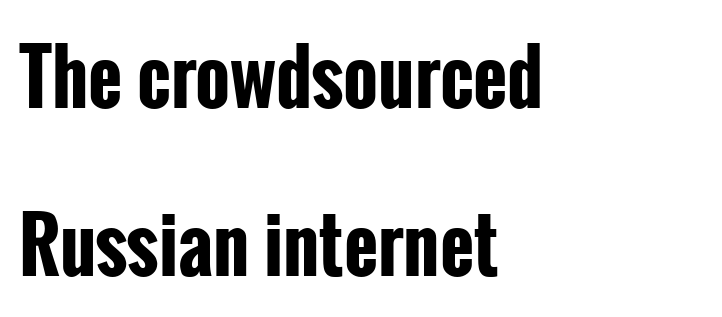
{"serif": "no", "italic": "no", "bold": "yes", "weight": "bold", "width": "condensed", "stroke_contrast": "low", "x_height": "medium", "monospaced": "no", "underline": "no", "align": "left", "line_spacing": "loose", "line_spacing_ratio": 2.27, "letter_spacing": "normal", "letter_spacing_em": 0.0, "glyph_px": 74}
